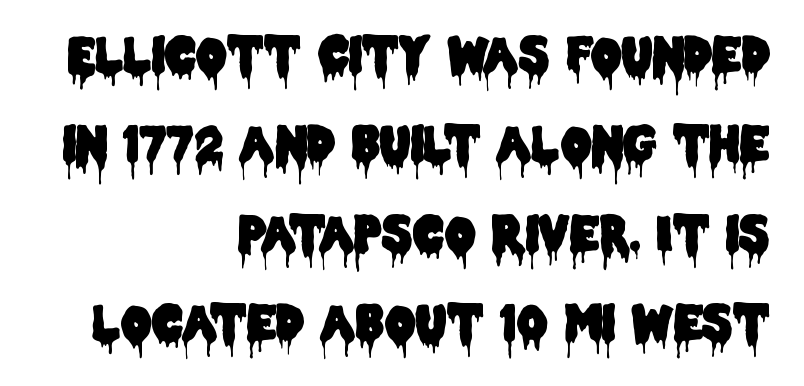
The image shows 48 px condensed sans-serif type, upright; set right-aligned, line spacing 1.86x, normal letter spacing, not underlined; low stroke contrast and a large x-height.
